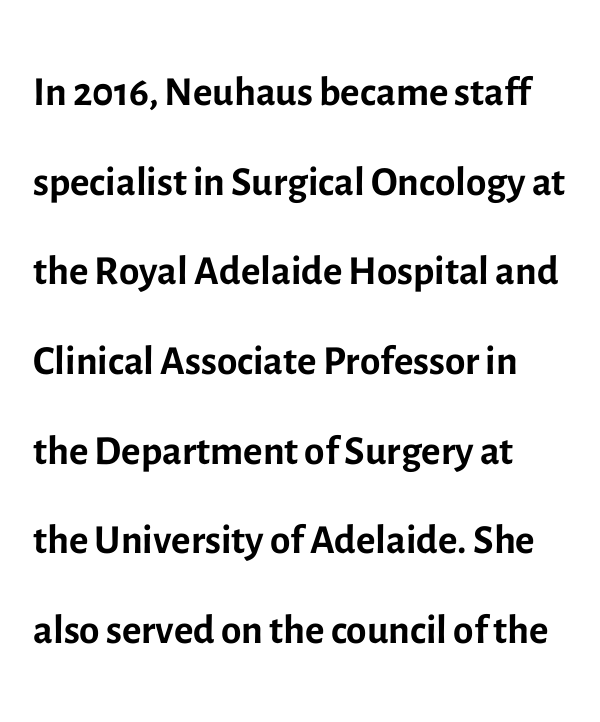
Casual observation: everything's shoved over to the left. The lettering holds an erect, upright posture throughout. Do the characters align in a grid? No, the font is proportional. Summary of vertical rhythm: regular, with standard interline spacing.
